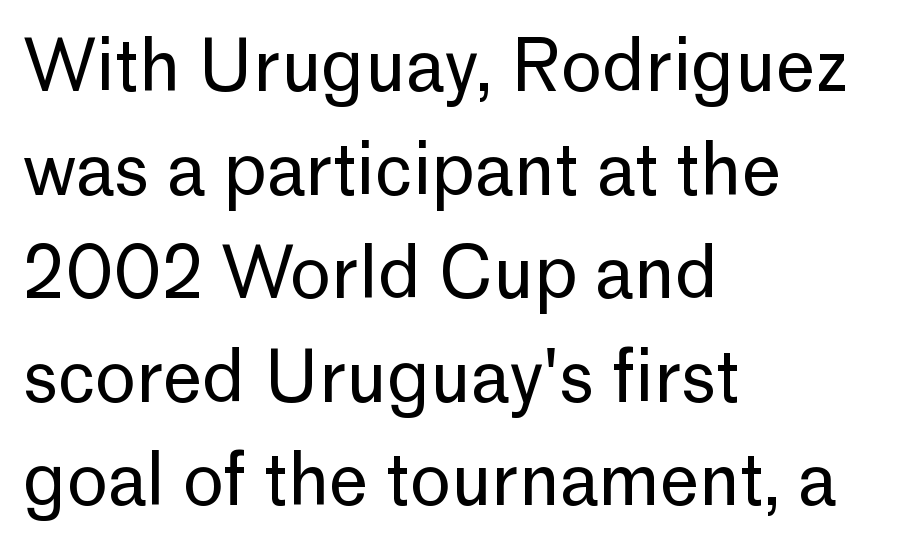
Q: Is the text bold? A: No.
Q: Is the text italic (slanted)? A: No, it is upright.
Q: Is the typeface a serif or a sans-serif typeface? A: Sans-serif.
Q: Is the text underlined? A: No.
Q: How is the paragraph aligned? A: Left-aligned.
Q: Is the spacing between letters normal or unusually wide? A: Normal.
Q: Is the spacing between lines tight, normal or loose? A: Normal.
Q: Width (condensed, normal, or wide)? A: Normal.
Q: Stroke contrast? A: Low.
Q: x-height? A: Medium.
Q: Monospaced? A: No.
